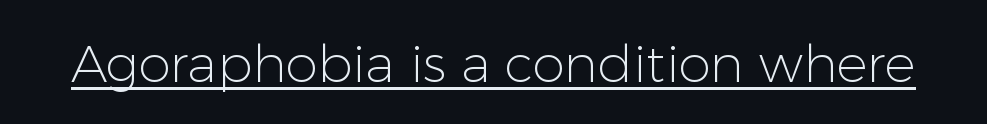
No letter is thick-stroked: the sample isn't bold. Notice how a bar underscores the lettering throughout. Do the characters align in a grid? No, the font is proportional. The lettering holds an erect, upright posture throughout. I'd call this a sans setting — the letters go barefoot. The tracking reads as untouched default to a designer's eye.
